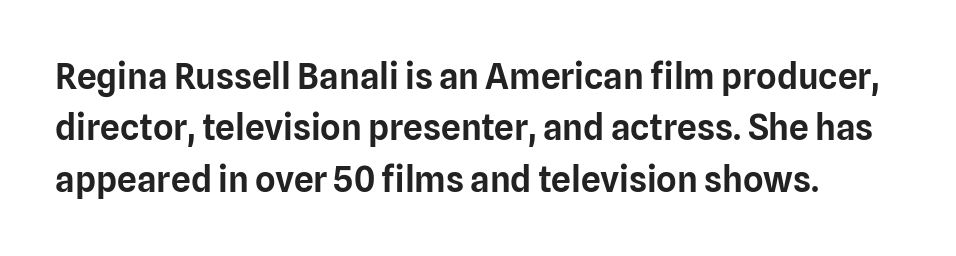
{"serif": "no", "italic": "no", "width": "normal", "stroke_contrast": "low", "x_height": "medium", "monospaced": "no", "underline": "no", "line_spacing": "normal", "line_spacing_ratio": 1.47, "letter_spacing": "normal", "letter_spacing_em": 0.0, "glyph_px": 35}
